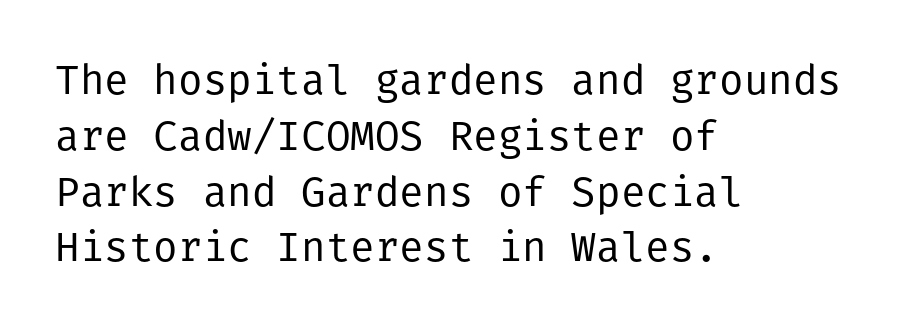
Q: Is the text bold? A: No.
Q: Is the text italic (slanted)? A: No, it is upright.
Q: Is the typeface a serif or a sans-serif typeface? A: Sans-serif.
Q: Is the text underlined? A: No.
Q: How is the paragraph aligned? A: Left-aligned.
Q: Is the spacing between letters normal or unusually wide? A: Normal.
Q: Is the spacing between lines tight, normal or loose? A: Normal.
Q: Width (condensed, normal, or wide)? A: Normal.
Q: Stroke contrast? A: Low.
Q: x-height? A: Medium.
